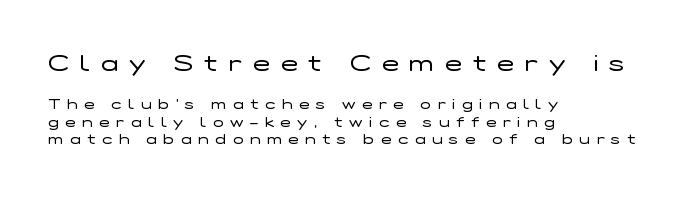
{"italic": "no", "bold": "no", "underline": "no", "align": "left", "line_spacing": "normal", "line_spacing_ratio": 1.25, "letter_spacing": "wide", "letter_spacing_em": 0.48, "larger_block": "first", "size_ratio": 1.64, "glyph_px": 23}
